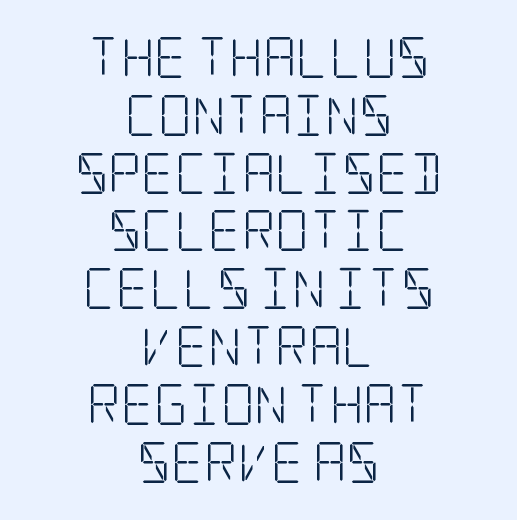
Q: Is the text bold? A: No.
Q: Is the text italic (slanted)? A: No, it is upright.
Q: Is the typeface a serif or a sans-serif typeface? A: Serif.
Q: Is the text underlined? A: No.
Q: How is the paragraph aligned? A: Centered.
Q: Is the spacing between letters normal or unusually wide? A: Normal.
Q: Is the spacing between lines tight, normal or loose? A: Normal.
Q: Width (condensed, normal, or wide)? A: Condensed.
Q: Stroke contrast? A: Low.
Q: x-height? A: Large.
